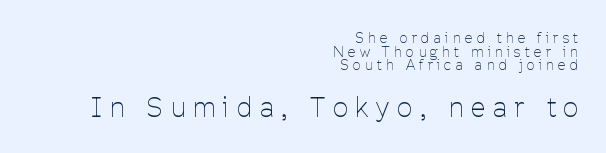
Between these two stacked blocks, the lower one wins on size. This block would grow much taller if given ordinary leading; it's compressed now. Characters follow at a spacing far wider than the type designer built in. This sample uses an upright cut, with every glyph sitting square on the baseline. Words float on clear page, feet unadorned. Horizontally, the lines are justified to the trailing edge only.
